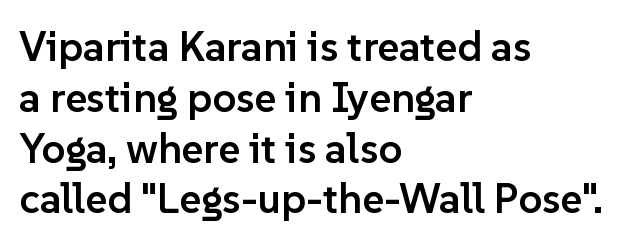
Observe the absence of serifs on each vertical stroke in this sample. No italicization has been applied; the sample stays upright. How heavy is the stroke? Medium-heavy — a semibold, shy of bold. The rendering uses natural spacing where letterforms have individual widths. These lines keep a tight, regular rhythm from letter to letter. The compositor pushed each line to the left boundary.
